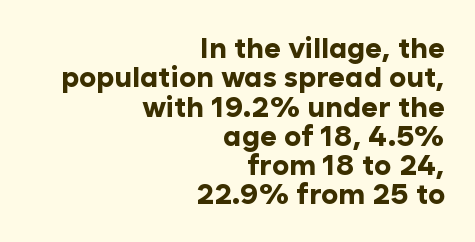
{"serif": "no", "italic": "no", "bold": "yes", "weight": "bold", "width": "normal", "stroke_contrast": "low", "x_height": "medium", "monospaced": "no", "underline": "no", "align": "right", "line_spacing": "tight", "line_spacing_ratio": 1.01, "letter_spacing": "normal", "letter_spacing_em": 0.0, "glyph_px": 29}
